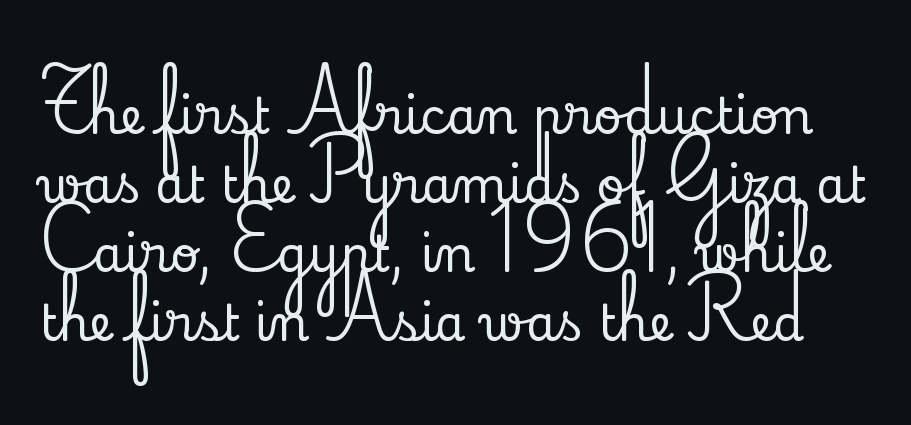
Tall strokes in this sample are plumb rather than angled. The letters advance in unequal steps, a hallmark of proportional type. Does the type have serifs? Yes, each stem ends in a small foot. The line-height multiplier appears to be the usual default.
